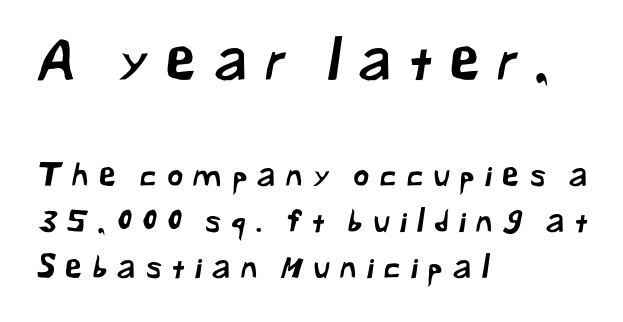
Q: Is the typeface a serif or a sans-serif typeface? A: Sans-serif.
Q: Is the text underlined? A: No.
Q: How is the paragraph aligned? A: Left-aligned.
Q: Is the spacing between letters normal or unusually wide? A: Unusually wide.
Q: Is the spacing between lines tight, normal or loose? A: Normal.
Q: Which block of text is set in a larger size, the first (top) or the second (bottom)? A: The first (top) one.
Q: Width (condensed, normal, or wide)? A: Normal.
Q: Stroke contrast? A: Low.
Q: x-height? A: Medium.
Q: Monospaced? A: No.
